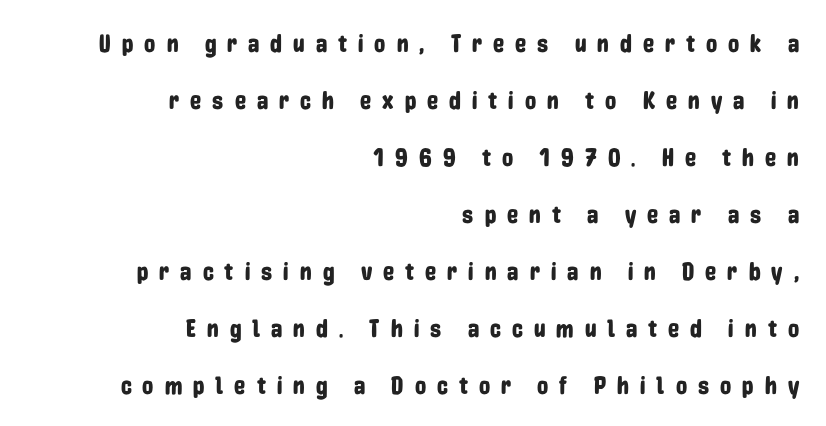
Q: Is the text italic (slanted)? A: No, it is upright.
Q: Is the text underlined? A: No.
Q: How is the paragraph aligned? A: Right-aligned.
Q: Is the spacing between letters normal or unusually wide? A: Unusually wide.
Q: Is the spacing between lines tight, normal or loose? A: Loose.
